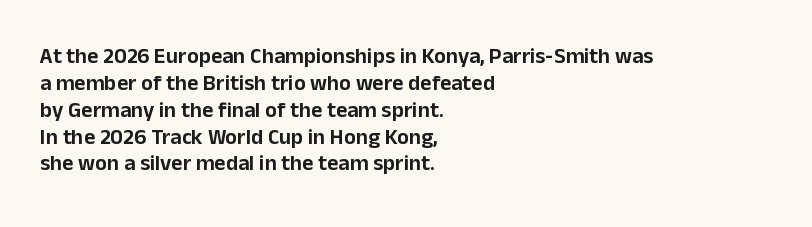
{"italic": "no", "underline": "no", "align": "left", "line_spacing_ratio": 1.22, "letter_spacing": "normal", "letter_spacing_em": 0.0, "glyph_px": 22}
